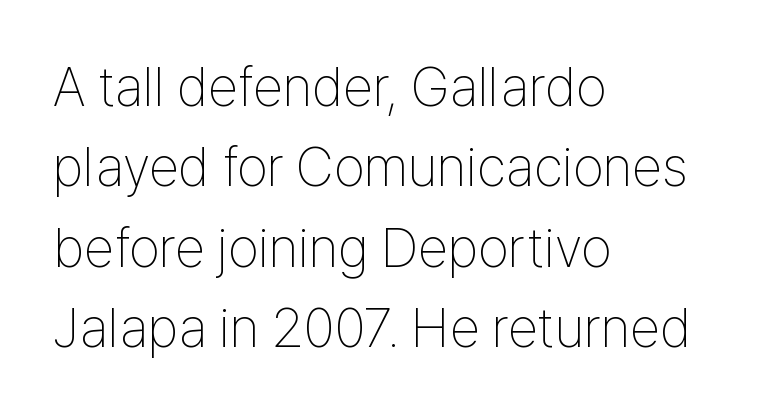
The strip under each line holds only bare page. The compositor pushed each line to the left boundary. No heavy texture on the line: the type isn't bold. Character widths vary here, with narrow letters taking less room than wide ones.
